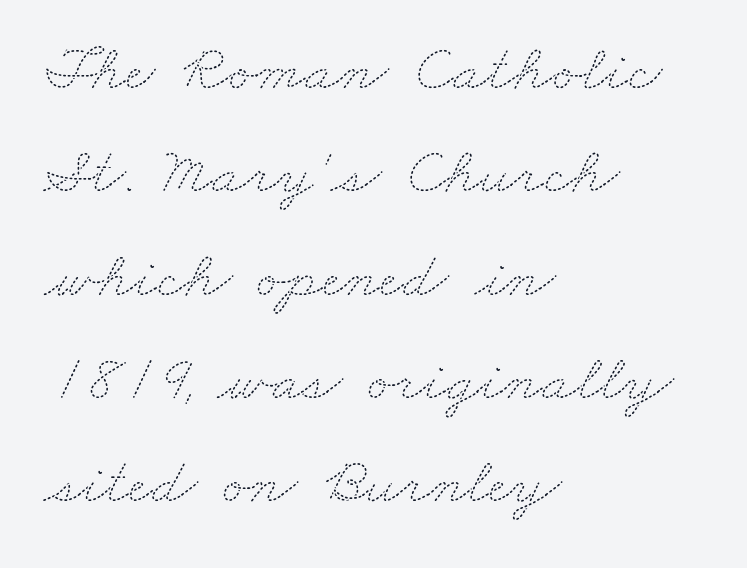
The image shows 65 px thin, wide type; set left-aligned, normal line spacing (1.59x), normal letter spacing, not underlined; medium stroke contrast and a small x-height.
